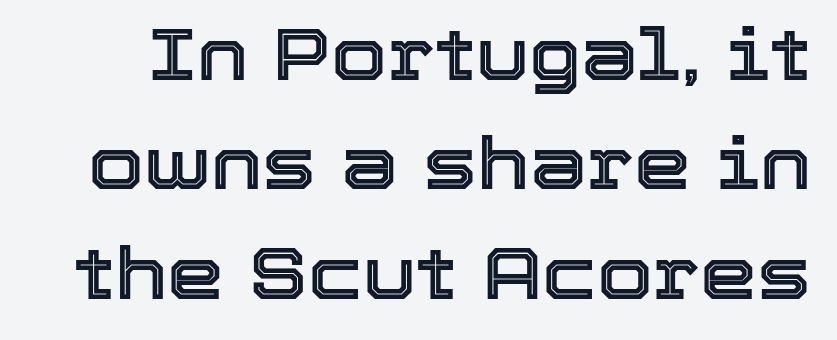
In terms of posture, this sample is upright. Students, observe: this is what conventionally led text looks like. Does extra space separate the letters? No, they use regular spacing. Is this a fixed-width face? No — the glyphs have proportional, varying widths. The strip under each line holds only bare page.
